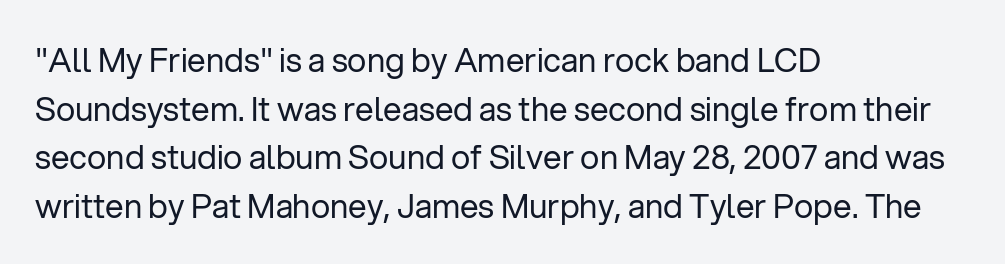
Q: Is the text bold? A: No.
Q: Is the text italic (slanted)? A: No, it is upright.
Q: Is the typeface a serif or a sans-serif typeface? A: Sans-serif.
Q: Is the text underlined? A: No.
Q: How is the paragraph aligned? A: Left-aligned.
Q: Is the spacing between letters normal or unusually wide? A: Normal.
Q: Is the spacing between lines tight, normal or loose? A: Normal.
Q: Width (condensed, normal, or wide)? A: Normal.
Q: Stroke contrast? A: Low.
Q: x-height? A: Medium.
Q: Monospaced? A: No.
